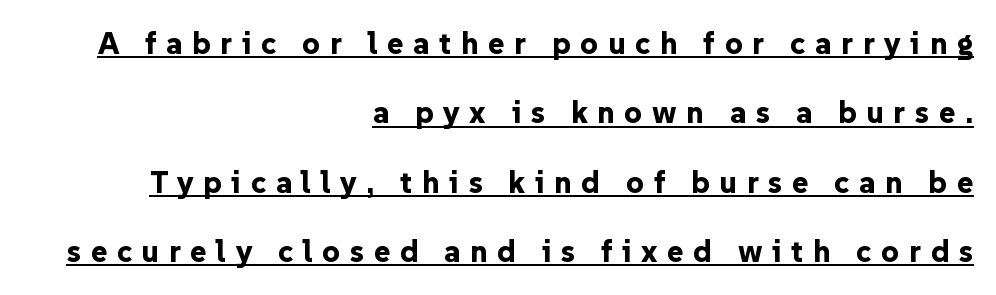
Q: Is the text bold? A: Yes.
Q: Is the text italic (slanted)? A: No, it is upright.
Q: Is the typeface a serif or a sans-serif typeface? A: Sans-serif.
Q: Is the text underlined? A: Yes.
Q: How is the paragraph aligned? A: Right-aligned.
Q: Is the spacing between letters normal or unusually wide? A: Unusually wide.
Q: Is the spacing between lines tight, normal or loose? A: Loose.
Q: Width (condensed, normal, or wide)? A: Normal.
Q: Stroke contrast? A: Low.
Q: x-height? A: Medium.
Q: Monospaced? A: No.
